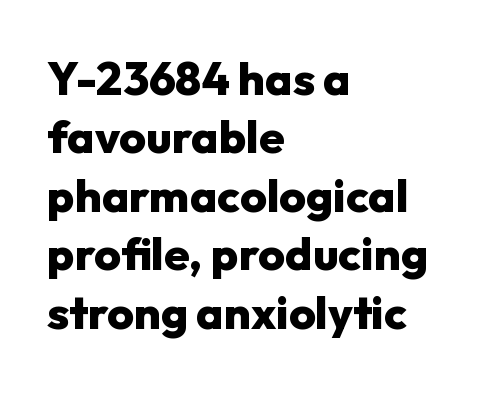
This is sans-serif lettering, the kind often seen on screens and signage. The designer left line spacing at the default. Look at the tracking — it's just the regular setting, nothing added. The ragged edge is on the right, which tells us the setting is flush left. No italicization has been applied; the sample stays upright.
